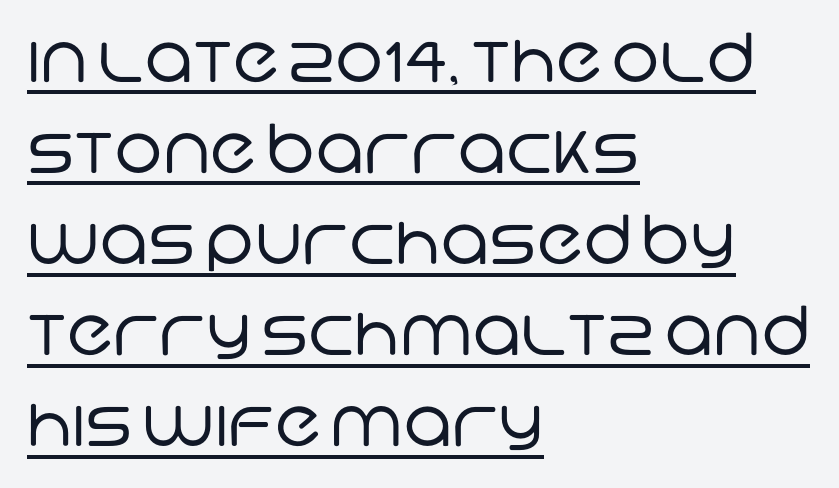
The rendering shows plain stroke endings on the letterforms — a sans-serif design. Tracking here is standard; glyphs follow each other at the usual distance. These lines are rendered in a variable-pitch font. All the whitespace from short lines collects on the right. The cut favours lightness, reaching ordinary text weight at its darkest. Glance below the letters and you will spot a drawn line.
